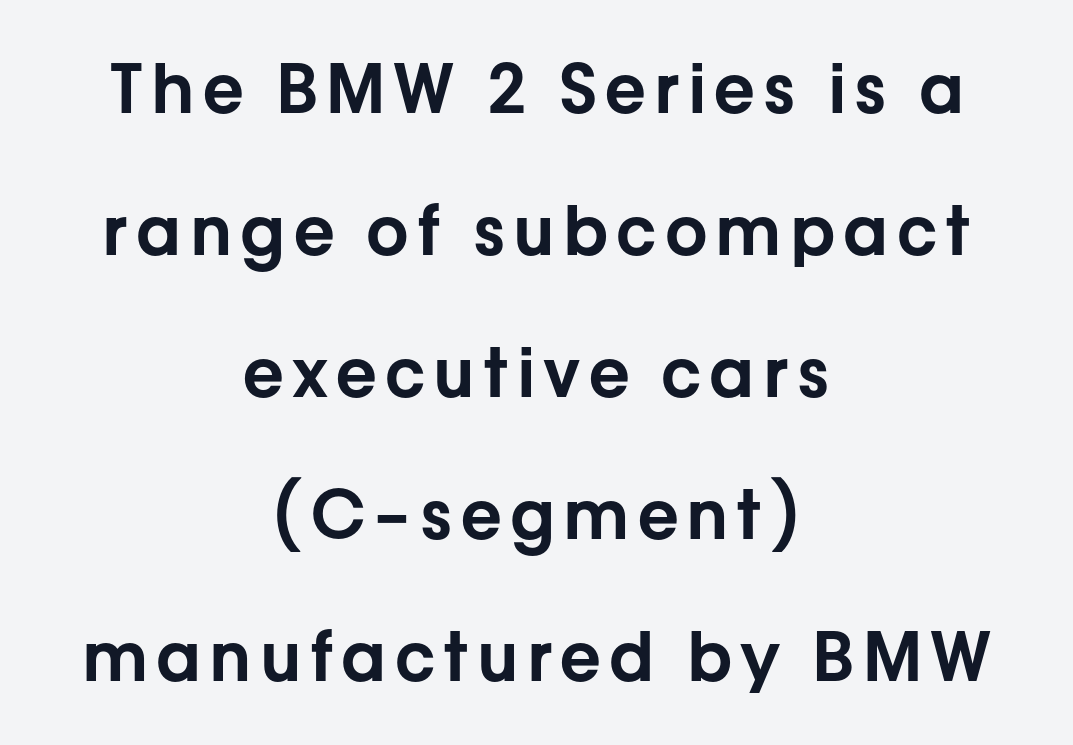
The image shows 67 px sans-serif type, upright; set centered, loose line spacing (2.12x), not underlined; low stroke contrast and a medium x-height.
